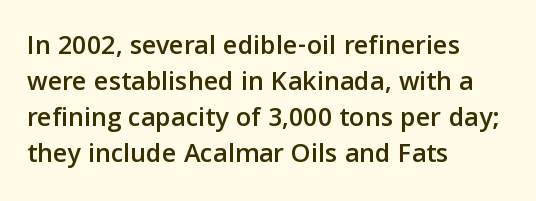
Q: Is the text italic (slanted)? A: No, it is upright.
Q: Is the typeface a serif or a sans-serif typeface? A: Sans-serif.
Q: Is the text underlined? A: No.
Q: How is the paragraph aligned? A: Left-aligned.
Q: Is the spacing between letters normal or unusually wide? A: Normal.
Q: Is the spacing between lines tight, normal or loose? A: Normal.
Q: Width (condensed, normal, or wide)? A: Normal.
Q: Stroke contrast? A: Low.
Q: x-height? A: Medium.
Q: Monospaced? A: No.
